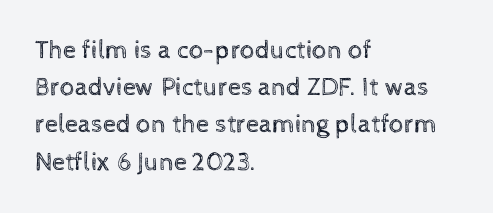
Q: Is the text bold? A: No.
Q: Is the text italic (slanted)? A: No, it is upright.
Q: Is the text underlined? A: No.
Q: How is the paragraph aligned? A: Left-aligned.
Q: Is the spacing between letters normal or unusually wide? A: Normal.
Q: Is the spacing between lines tight, normal or loose? A: Normal.
